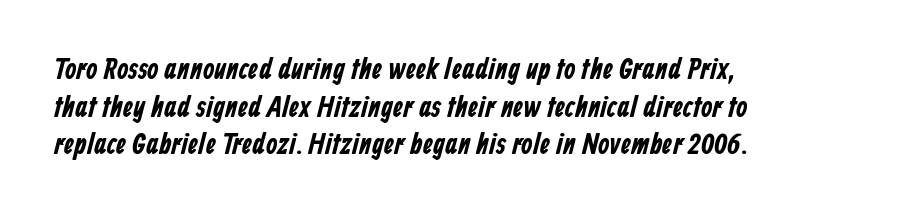
{"serif": "no", "width": "condensed", "stroke_contrast": "low", "x_height": "medium", "monospaced": "no", "underline": "no", "align": "left", "line_spacing": "normal", "line_spacing_ratio": 1.3, "letter_spacing": "normal", "letter_spacing_em": 0.0, "glyph_px": 29}
